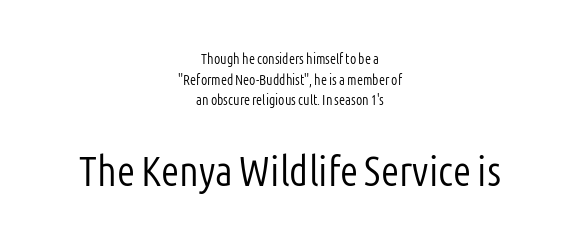
Caption: standard tracking, unaltered. Layout note: lines centered. These glyphs show unthickened strokes, regular width or finer. Reading down the column, the eye jumps a familiar distance to each next line.
